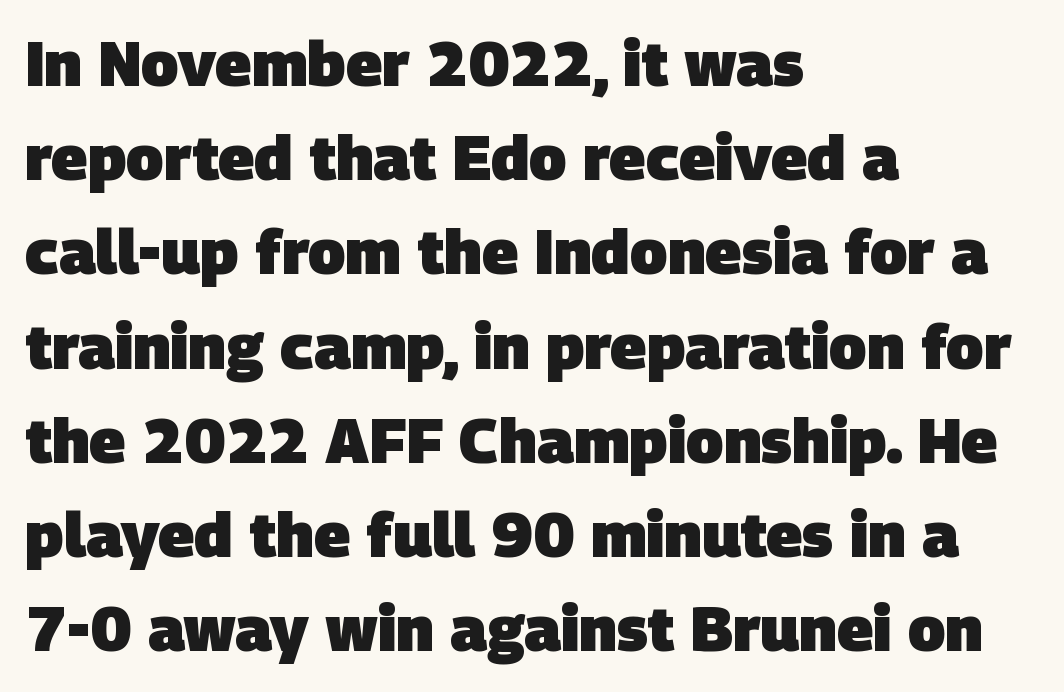
The image shows 62 px heavy sans-serif type; set left-aligned, normal line spacing (1.52x), normal letter spacing, not underlined; low stroke contrast and a large x-height.
